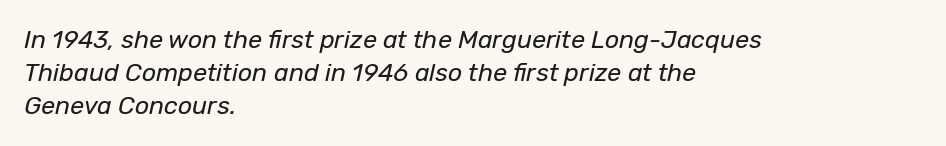
Characters follow at the spacing the type designer built in. Notice how the passage keeps a crisp vertical edge on the left only. Evenly set lines give the paragraph a standard silhouette. Each stroke keeps to a modest, everyday thickness or less.
